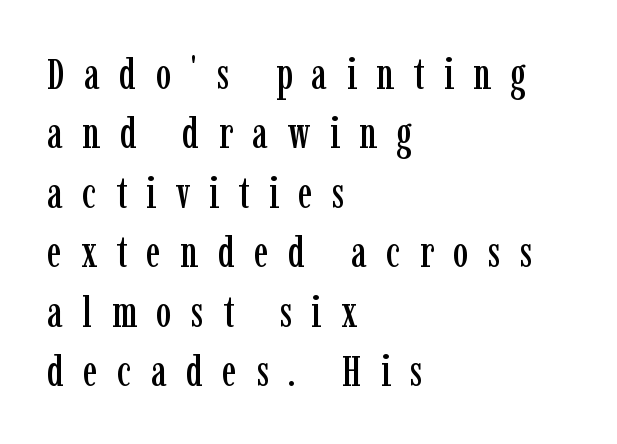
Q: Is the text italic (slanted)? A: No, it is upright.
Q: Is the typeface a serif or a sans-serif typeface? A: Serif.
Q: Is the text underlined? A: No.
Q: How is the paragraph aligned? A: Left-aligned.
Q: Is the spacing between letters normal or unusually wide? A: Unusually wide.
Q: Is the spacing between lines tight, normal or loose? A: Normal.
Q: Width (condensed, normal, or wide)? A: Condensed.
Q: Stroke contrast? A: Low.
Q: x-height? A: Medium.
Q: Monospaced? A: No.
